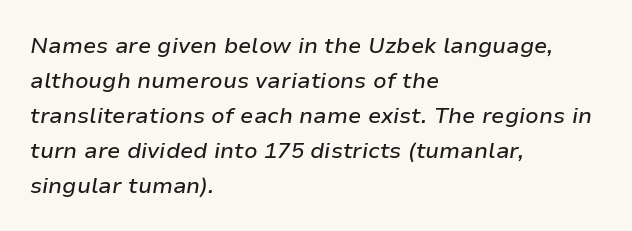
Q: Is the text italic (slanted)? A: Yes, it leans right by about 9 degrees.
Q: Is the text underlined? A: No.
Q: How is the paragraph aligned? A: Left-aligned.
Q: Is the spacing between letters normal or unusually wide? A: Normal.
Q: Is the spacing between lines tight, normal or loose? A: Normal.
